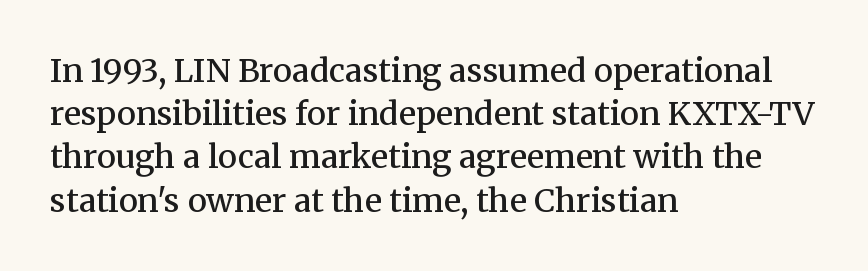
Q: Is the text bold? A: Semi-bold.
Q: Is the text italic (slanted)? A: No, it is upright.
Q: Is the typeface a serif or a sans-serif typeface? A: Serif.
Q: Is the text underlined? A: No.
Q: How is the paragraph aligned? A: Left-aligned.
Q: Is the spacing between letters normal or unusually wide? A: Normal.
Q: Is the spacing between lines tight, normal or loose? A: Normal.
Q: Width (condensed, normal, or wide)? A: Normal.
Q: Stroke contrast? A: Medium.
Q: x-height? A: Medium.
Q: Monospaced? A: No.
